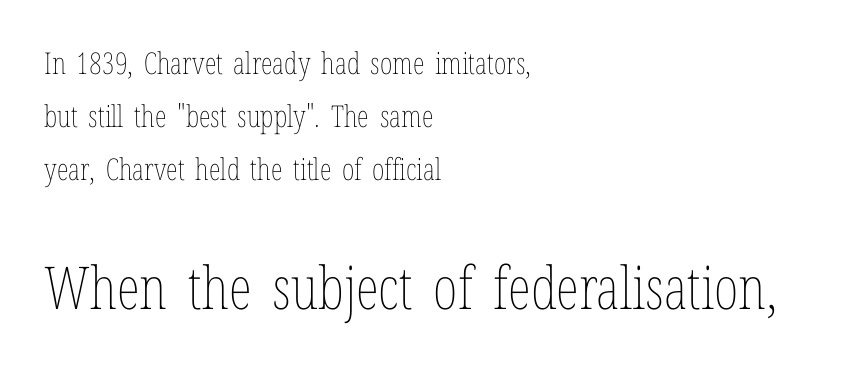
The image shows 59 px thin, condensed type, upright; set left-aligned, line spacing 1.76x, normal letter spacing, not underlined; the second (bottom) block is 1.97x larger; low stroke contrast and a medium x-height.
